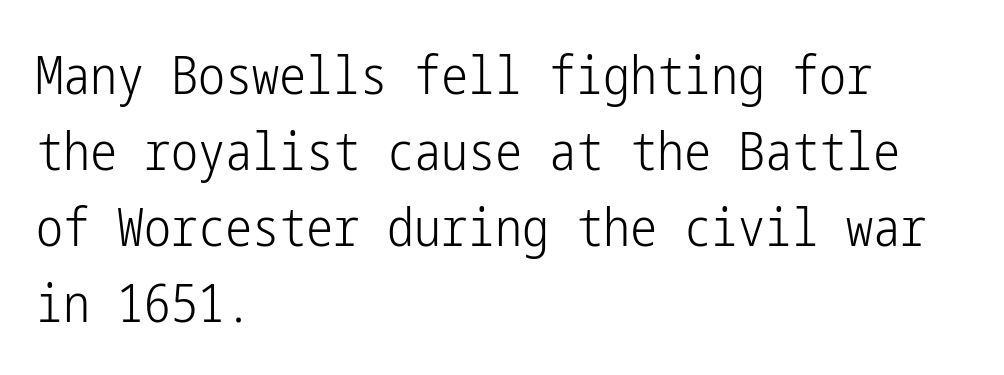
The strip under each line holds only bare page. What's the leading like? Ordinary, nothing unusual. Caption: multi-line text, flush left, ragged right. Heft: none added — not bold.
